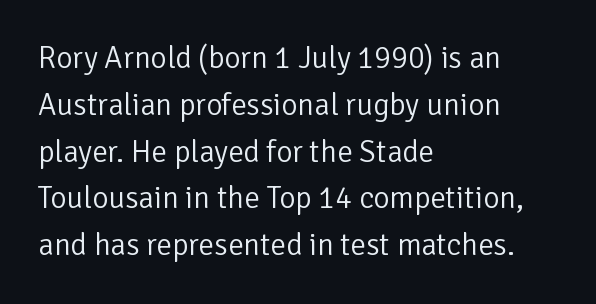
{"serif": "no", "italic": "no", "bold": "no", "weight": "light", "width": "normal", "stroke_contrast": "low", "x_height": "medium", "monospaced": "no", "underline": "no", "align": "left", "line_spacing": "normal", "line_spacing_ratio": 1.51, "letter_spacing": "normal", "letter_spacing_em": 0.0, "glyph_px": 31}
